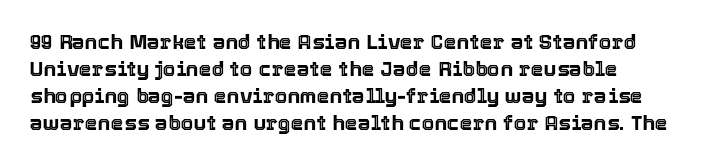
Q: Is the text italic (slanted)? A: No, it is upright.
Q: Is the text underlined? A: No.
Q: How is the paragraph aligned? A: Left-aligned.
Q: Is the spacing between letters normal or unusually wide? A: Normal.
Q: Is the spacing between lines tight, normal or loose? A: Normal.
